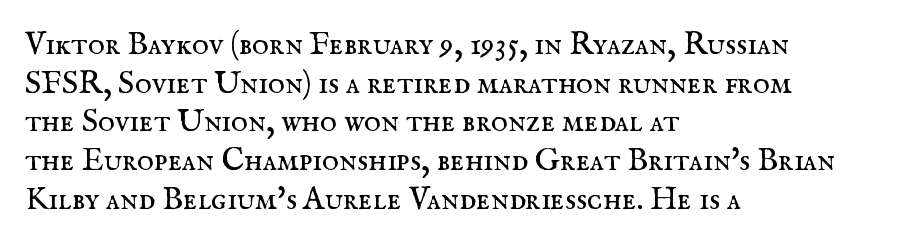
Looks like regular typesetting: each glyph gets only the width it needs. The passage shown is typeset with a serif family. The strip under each line holds only bare page. These lines keep a tight, regular rhythm from letter to letter. A classic flush-left, rag-right setting is used for this passage. Does the lettering tilt? It doesn't — this is upright.
